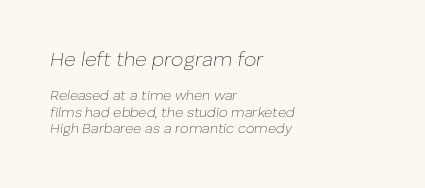
The image shows 20 px text type, italic (leaning right); set left-aligned, line spacing 1.17x, normal letter spacing, not underlined; the first (top) block is 1.43x larger.
